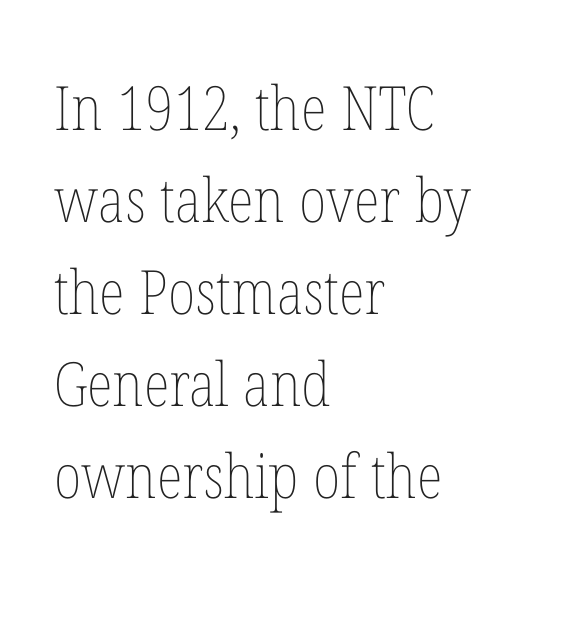
The image shows 61 px thin, condensed type, upright; set left-aligned, normal line spacing (1.51x), normal letter spacing, not underlined; low stroke contrast and a medium x-height.
